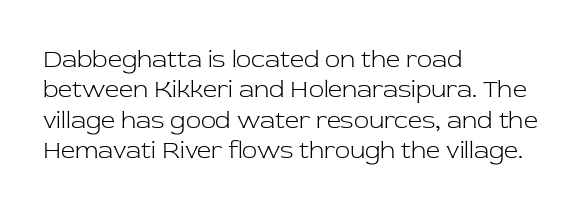
Q: Is the text bold? A: No.
Q: Is the text italic (slanted)? A: No, it is upright.
Q: Is the text underlined? A: No.
Q: How is the paragraph aligned? A: Left-aligned.
Q: Is the spacing between letters normal or unusually wide? A: Normal.
